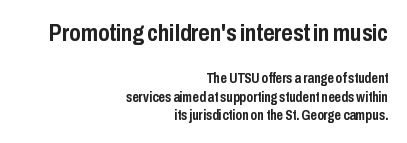
The image shows 24 px bold type, upright; set right-aligned, normal line spacing (1.33x), normal letter spacing, not underlined; the first (top) block is 1.71x larger.
